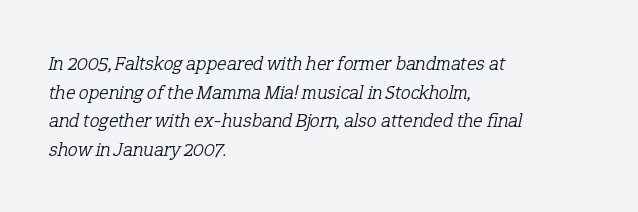
The image shows 20 px text type, italic (leaning right); set left-aligned, normal line spacing (1.43x), normal letter spacing, not underlined.
